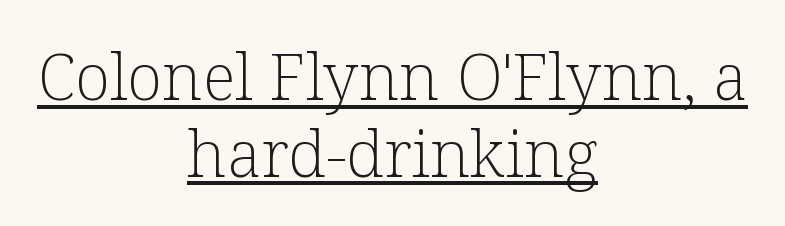
Observe the ordinary spacing: letters are neighbours, not strangers. Letterform terminals end in serifs throughout the passage. Neither beginnings nor endings align; midpoints do. This is roman type, the default non-slanted kind. Letters have the restrained weight of plain body copy at most.
